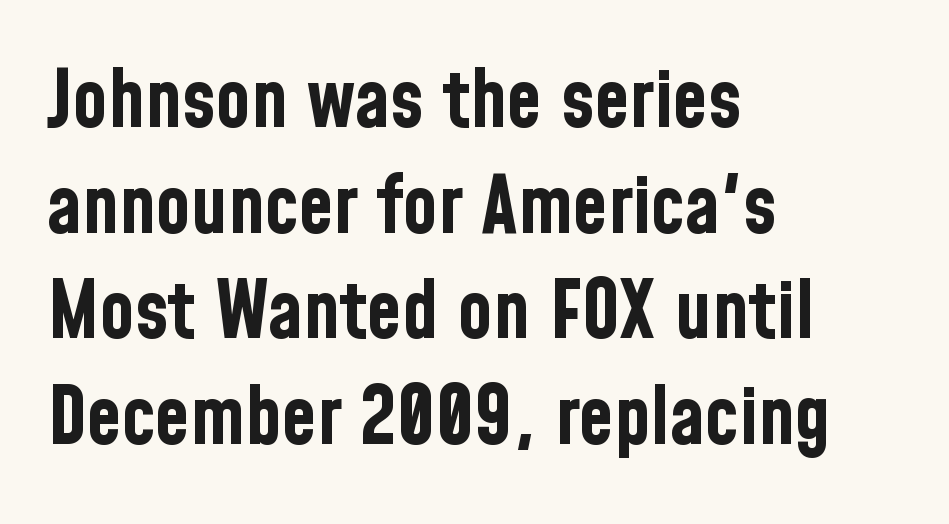
Pretty heavy lettering here — definitely bold. In terms of leading, this rendering sits right in the middle. Layout note: lines flush left. A typesetter would call this proportional, since set widths differ per character. You could call the tracking neutral — neither tight nor loose. This is the regular roman posture of the typeface.
